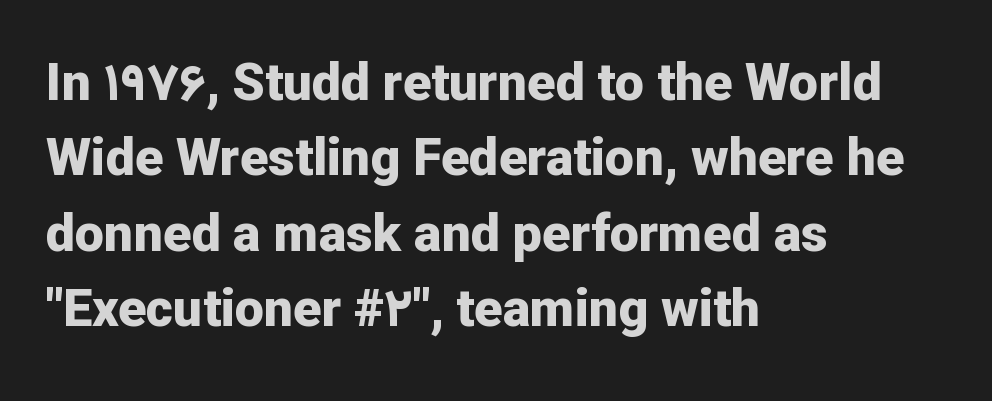
The lines are quadded left. Varying glyph widths throughout — classic text-font behaviour. Is the letter spacing exaggerated? No — it looks like the ordinary default. Notice how the stems are strictly vertical — no italics here.
